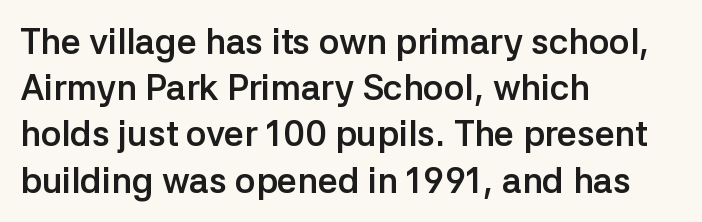
Q: Is the text bold? A: Yes.
Q: Is the text italic (slanted)? A: No, it is upright.
Q: Is the typeface a serif or a sans-serif typeface? A: Sans-serif.
Q: Is the text underlined? A: No.
Q: How is the paragraph aligned? A: Left-aligned.
Q: Is the spacing between letters normal or unusually wide? A: Normal.
Q: Is the spacing between lines tight, normal or loose? A: Normal.
Q: Width (condensed, normal, or wide)? A: Normal.
Q: Stroke contrast? A: Low.
Q: x-height? A: Medium.
Q: Monospaced? A: No.
